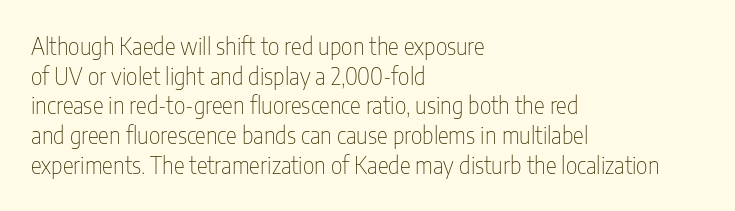
Q: Is the text bold? A: No.
Q: Is the text italic (slanted)? A: No, it is upright.
Q: Is the text underlined? A: No.
Q: How is the paragraph aligned? A: Left-aligned.
Q: Is the spacing between letters normal or unusually wide? A: Normal.
Q: Is the spacing between lines tight, normal or loose? A: Normal.
